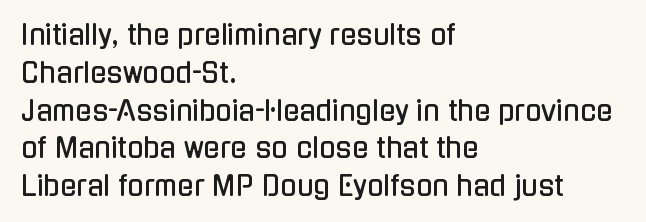
The ragged edge is on the right, which tells us the setting is flush left. Underline: absent. Does the leading feel generous? No, just average. The type is set solid horizontally, with unmodified tracking.
